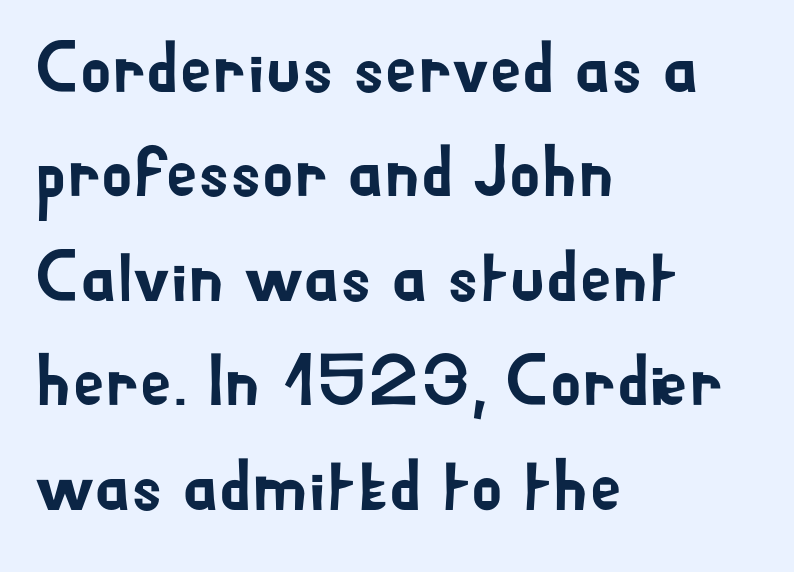
The image shows 72 px sans-serif type, upright; set left-aligned, normal line spacing (1.45x), normal letter spacing, not underlined; low stroke contrast and a small x-height.
